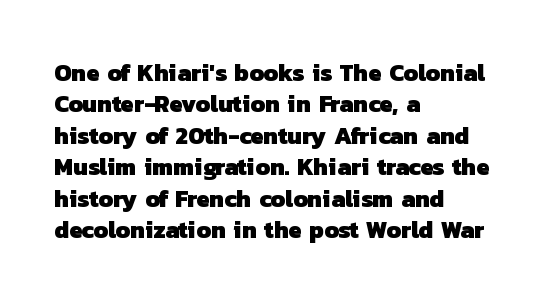
The image shows 24 px bold type; set left-aligned, normal line spacing (1.31x), normal letter spacing, not underlined.
